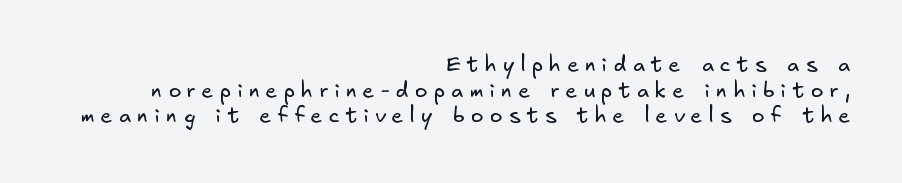
Q: Is the text bold? A: No.
Q: Is the text underlined? A: No.
Q: How is the paragraph aligned? A: Right-aligned.
Q: Is the spacing between letters normal or unusually wide? A: Unusually wide.
